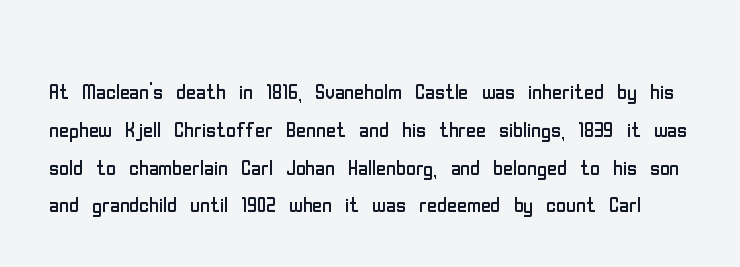
Q: Is the text bold? A: No.
Q: Is the text italic (slanted)? A: No, it is upright.
Q: Is the text underlined? A: No.
Q: Is the spacing between letters normal or unusually wide? A: Normal.
Q: Is the spacing between lines tight, normal or loose? A: Normal.
